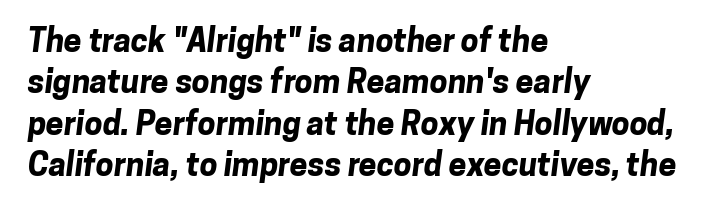
The image shows 32 px bold sans-serif type; set left-aligned, normal line spacing (1.29x), normal letter spacing, not underlined; low stroke contrast and a medium x-height.
